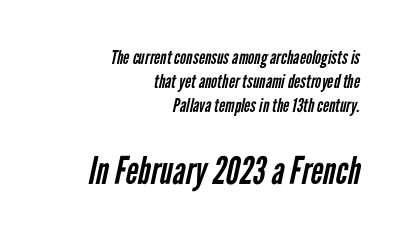
Type without underlining. The passage is arranged like a letterhead date or caption credit — flush right. Proportional: the letters do not fall into vertical columns. Letters have the restrained weight of plain body copy at most. Are there feet on the stems? There aren't — it's a sans. Students, note that the glyphs here touch the page at normal intervals.
